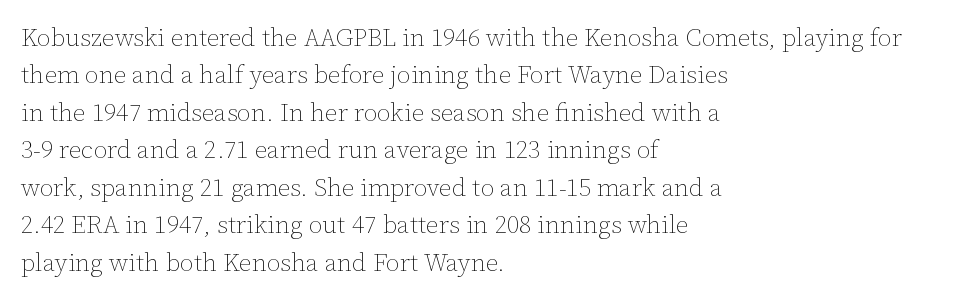
In CSS terms this would be text-align: left. Descenders are the only things crossing below the line. One glance says typical: line gaps are just what's usual. This is the regular roman posture of the typeface.
